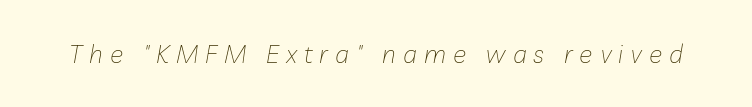
The image shows 25 px text type, italic (leaning right); set unusually wide letter spacing (+0.28 em), not underlined.
